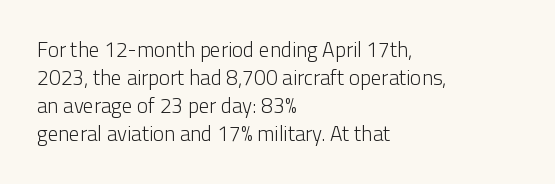
The image shows 21 px text type, upright; set left-aligned, normal line spacing (1.33x), normal letter spacing, not underlined.
